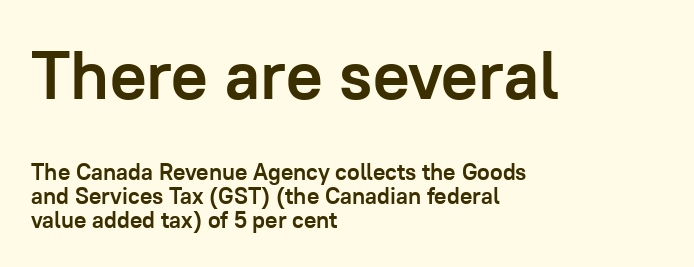
Q: Is the text bold? A: Yes.
Q: Is the text italic (slanted)? A: No, it is upright.
Q: Is the typeface a serif or a sans-serif typeface? A: Sans-serif.
Q: Is the text underlined? A: No.
Q: How is the paragraph aligned? A: Left-aligned.
Q: Is the spacing between letters normal or unusually wide? A: Normal.
Q: Is the spacing between lines tight, normal or loose? A: Tight.
Q: Which block of text is set in a larger size, the first (top) or the second (bottom)? A: The first (top) one.
Q: Width (condensed, normal, or wide)? A: Normal.
Q: Stroke contrast? A: Low.
Q: x-height? A: Medium.
Q: Monospaced? A: No.
